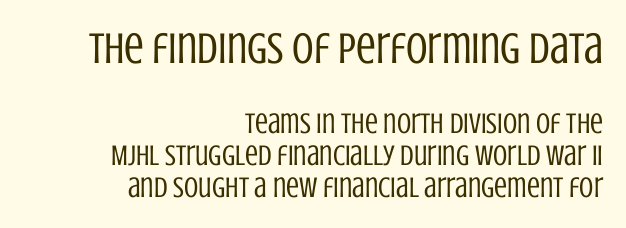
The image shows 44 px regular-weight, condensed sans-serif type, upright; set right-aligned, tight line spacing (1.11x), normal letter spacing, not underlined; the first (top) block is 1.52x larger; low stroke contrast and a large x-height.
